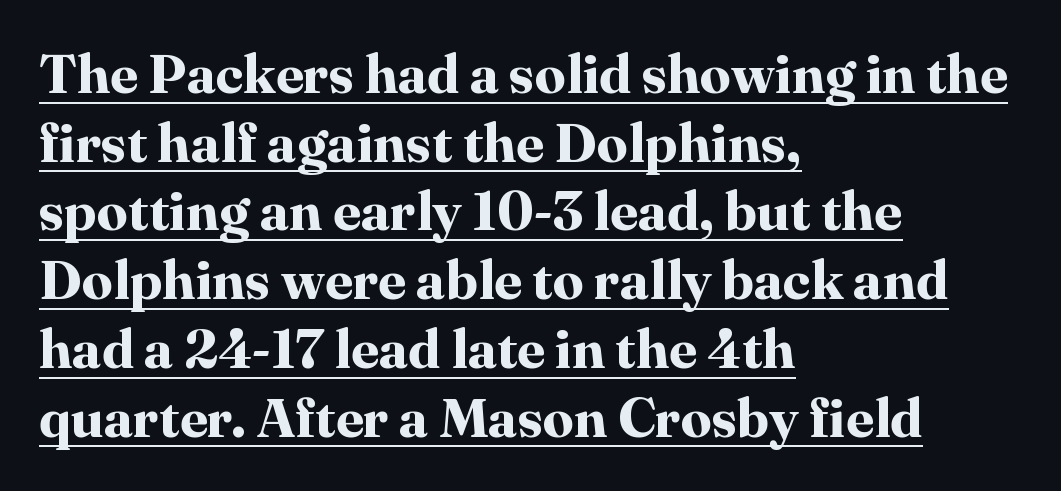
{"serif": "yes", "italic": "no", "bold": "yes", "weight": "bold", "width": "normal", "stroke_contrast": "high", "x_height": "medium", "monospaced": "no", "underline": "yes", "align": "left", "line_spacing": "normal", "line_spacing_ratio": 1.25, "letter_spacing": "normal", "letter_spacing_em": 0.0, "glyph_px": 55}
